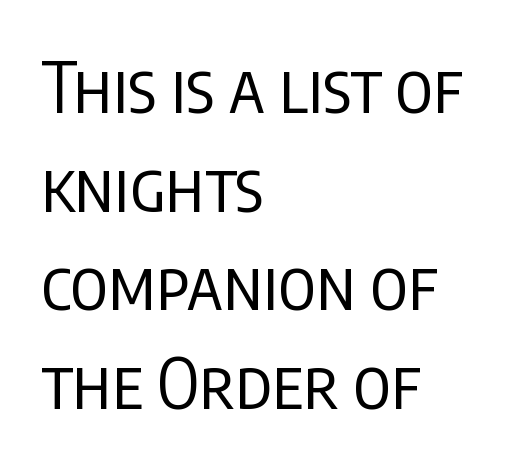
The image shows 69 px regular-weight, condensed sans-serif type, upright; set left-aligned, normal line spacing (1.43x), normal letter spacing, not underlined; low stroke contrast and a large x-height.
